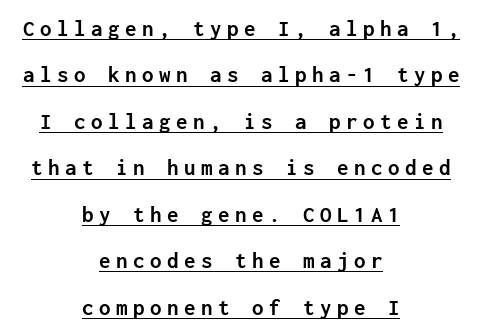
{"italic": "no", "bold": "yes", "underline": "yes", "align": "center", "line_spacing": "loose", "line_spacing_ratio": 2.02, "letter_spacing": "wide", "letter_spacing_em": 0.24, "glyph_px": 23}
